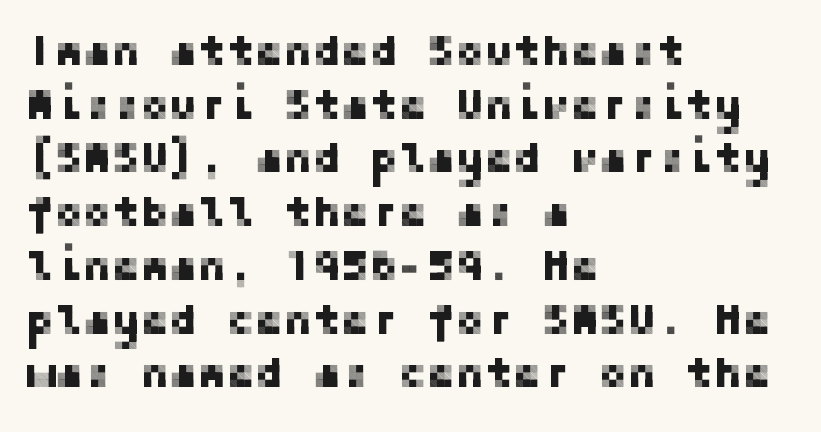
{"serif": "no", "italic": "no", "width": "normal", "stroke_contrast": "low", "x_height": "medium", "underline": "no", "align": "left", "line_spacing": "normal", "line_spacing_ratio": 1.25, "letter_spacing": "normal", "letter_spacing_em": 0.0, "glyph_px": 43}
